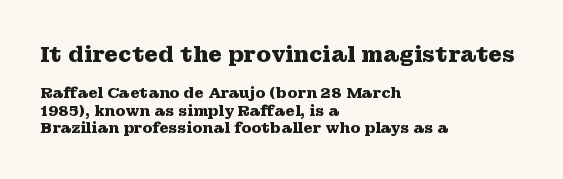
The image shows 22 px bold type, upright; set left-aligned, line spacing 1.17x, normal letter spacing, not underlined; the first (top) block is 1.47x larger.
